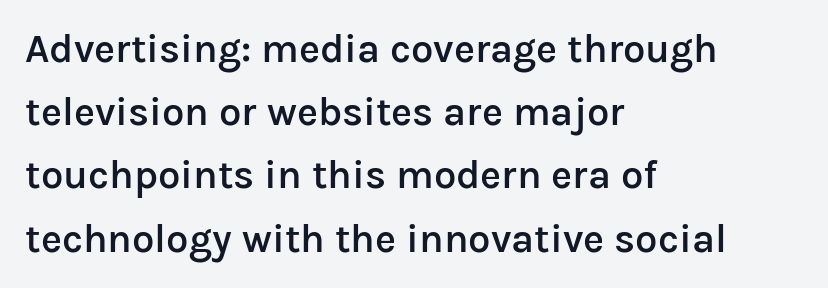
Alignment: flush left. Has an underline been added? It has not. The letterforms sit shoulder to shoulder at normal distance. Spacing verdict: proportional, widths tailored to each character. Reading down the column, the eye jumps a familiar distance to each next line. The type sits square on the baseline with zero lean.
